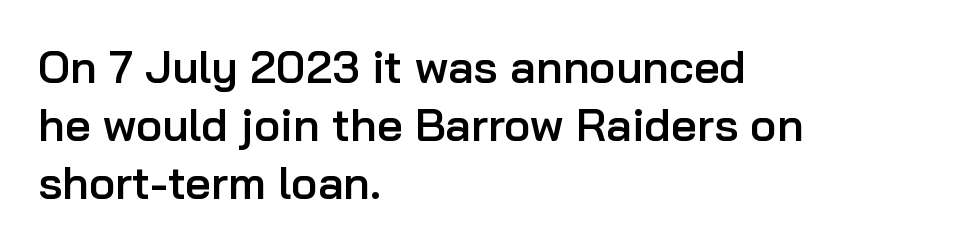
{"serif": "no", "italic": "no", "bold": "semi", "weight": "semibold", "width": "normal", "stroke_contrast": "low", "x_height": "medium", "monospaced": "no", "underline": "no", "align": "left", "line_spacing": "normal", "line_spacing_ratio": 1.29, "letter_spacing": "normal", "letter_spacing_em": 0.0, "glyph_px": 45}
